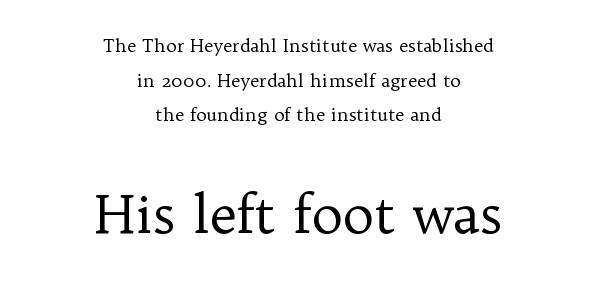
Q: Is the text bold? A: No.
Q: Is the text italic (slanted)? A: No, it is upright.
Q: Is the typeface a serif or a sans-serif typeface? A: Serif.
Q: Is the text underlined? A: No.
Q: How is the paragraph aligned? A: Centered.
Q: Is the spacing between letters normal or unusually wide? A: Normal.
Q: Is the spacing between lines tight, normal or loose? A: Loose.
Q: Which block of text is set in a larger size, the first (top) or the second (bottom)? A: The second (bottom) one.
Q: Width (condensed, normal, or wide)? A: Normal.
Q: Stroke contrast? A: Low.
Q: x-height? A: Medium.
Q: Monospaced? A: No.
